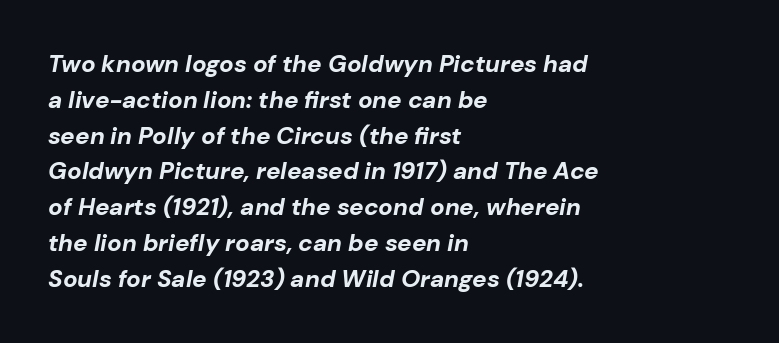
Students, observe: this is what conventionally led text looks like. Yep, that's italic — everything's leaning. Nothing unusual about the tracking: characters are spaced as the font intends. Notice how the passage keeps a crisp vertical edge on the left only.
